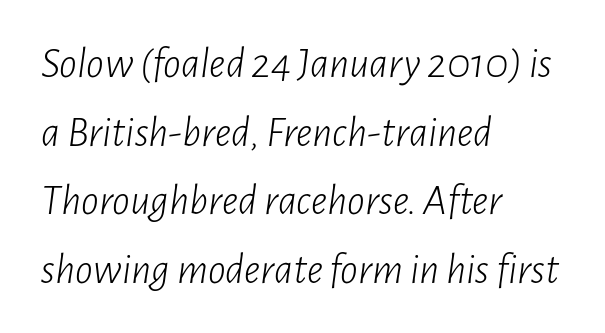
Q: Is the text bold? A: No.
Q: Is the text italic (slanted)? A: Yes, it leans right by about 7 degrees.
Q: Is the text underlined? A: No.
Q: How is the paragraph aligned? A: Left-aligned.
Q: Is the spacing between letters normal or unusually wide? A: Normal.
Q: Is the spacing between lines tight, normal or loose? A: Normal.
Q: Width (condensed, normal, or wide)? A: Condensed.
Q: Stroke contrast? A: Low.
Q: x-height? A: Medium.
Q: Monospaced? A: No.
